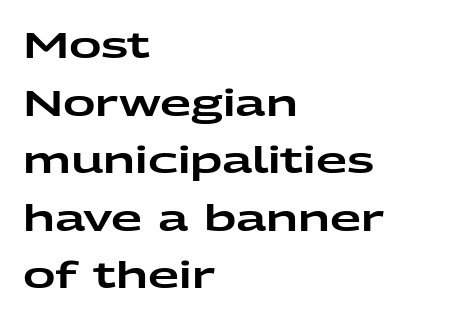
The image shows 36 px wide sans-serif type, upright; set left-aligned, normal line spacing (1.6x), normal letter spacing, not underlined; low stroke contrast and a medium x-height.
